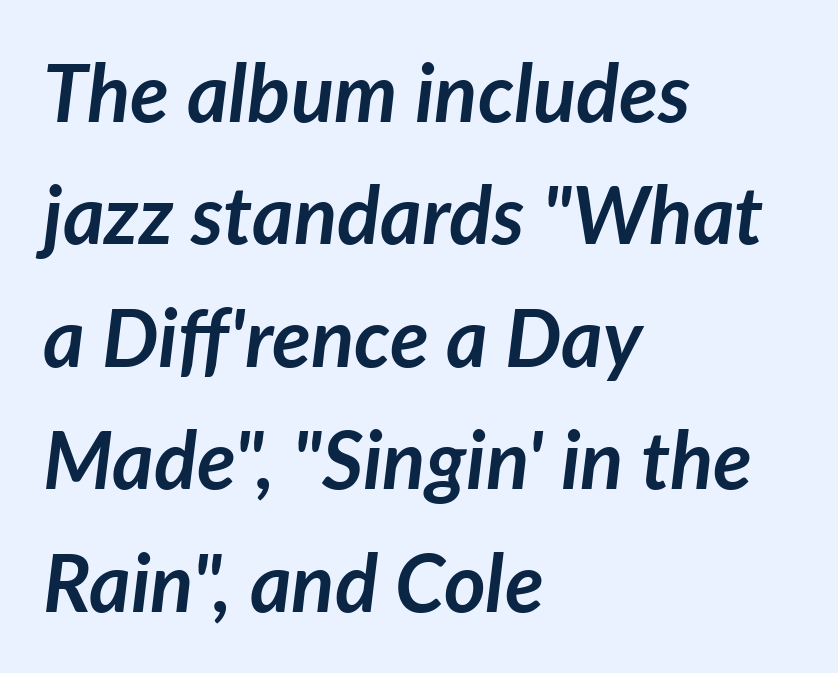
Q: Is the text bold? A: Yes.
Q: Is the text italic (slanted)? A: Yes, it leans right by about 7 degrees.
Q: Is the text underlined? A: No.
Q: How is the paragraph aligned? A: Left-aligned.
Q: Is the spacing between letters normal or unusually wide? A: Normal.
Q: Is the spacing between lines tight, normal or loose? A: Normal.
Q: Width (condensed, normal, or wide)? A: Normal.
Q: Stroke contrast? A: Low.
Q: x-height? A: Medium.
Q: Monospaced? A: No.
